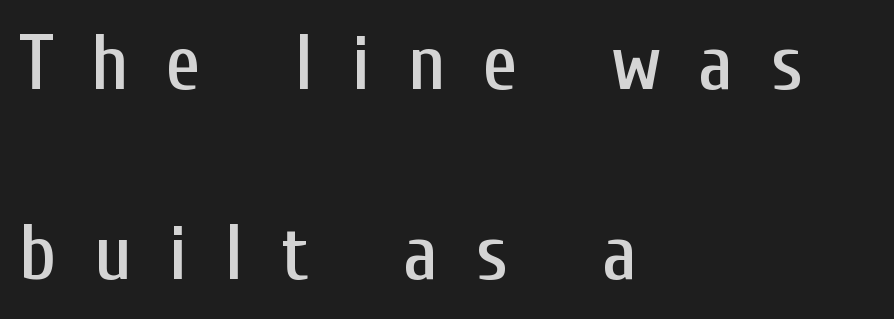
{"serif": "no", "italic": "no", "width": "condensed", "stroke_contrast": "low", "x_height": "medium", "monospaced": "no", "underline": "no", "align": "left", "line_spacing": "loose", "line_spacing_ratio": 2.43, "letter_spacing": "wide", "letter_spacing_em": 0.48, "glyph_px": 78}
